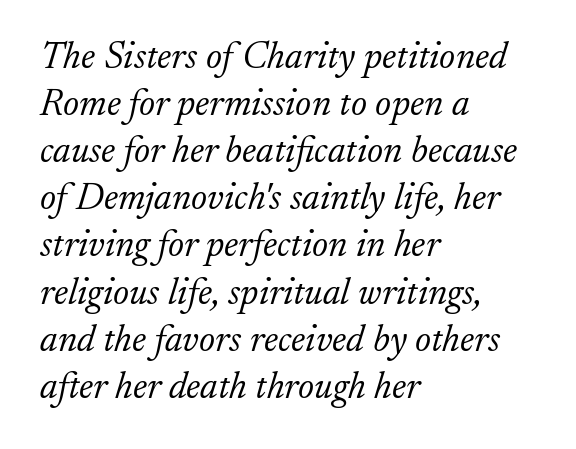
Look at the tracking — it's just the regular setting, nothing added. Lines of text with bare space underneath. Varying glyph widths throughout — classic text-font behaviour. Does the lettering tilt? It does — this is italic. Does the copy run flush right? No — it runs flush left.
